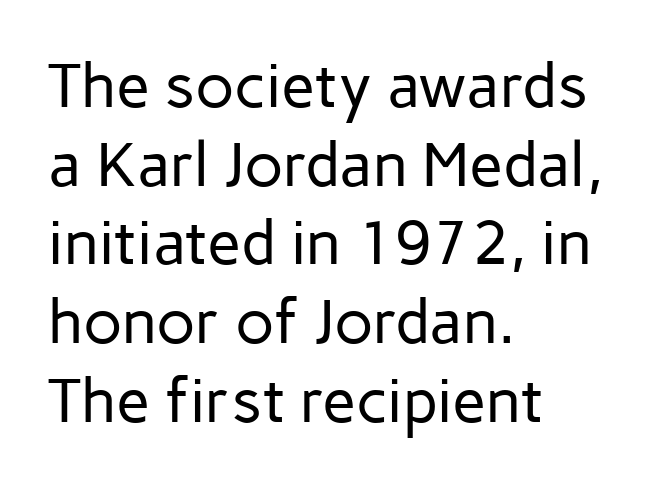
Q: Is the text bold? A: No.
Q: Is the text italic (slanted)? A: No, it is upright.
Q: Is the typeface a serif or a sans-serif typeface? A: Sans-serif.
Q: Is the text underlined? A: No.
Q: How is the paragraph aligned? A: Left-aligned.
Q: Is the spacing between letters normal or unusually wide? A: Normal.
Q: Is the spacing between lines tight, normal or loose? A: Normal.
Q: Width (condensed, normal, or wide)? A: Normal.
Q: Stroke contrast? A: Low.
Q: x-height? A: Medium.
Q: Monospaced? A: No.
